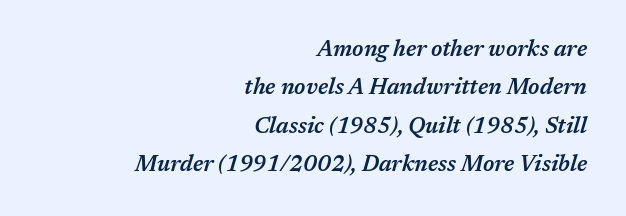
{"italic": "yes", "lean": "right", "slant_degrees": 17, "bold": "semi", "underline": "no", "align": "right", "line_spacing_ratio": 1.74, "letter_spacing": "normal", "letter_spacing_em": 0.0, "glyph_px": 22}
